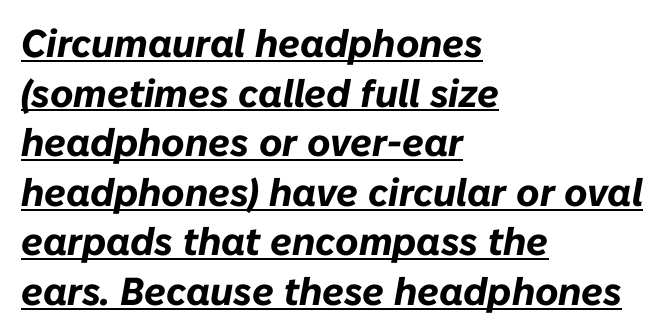
{"italic": "yes", "lean": "right", "slant_degrees": 10, "bold": "yes", "weight": "bold", "width": "normal", "stroke_contrast": "low", "x_height": "medium", "monospaced": "no", "underline": "yes", "align": "left", "line_spacing": "normal", "line_spacing_ratio": 1.27, "letter_spacing": "normal", "letter_spacing_em": 0.0, "glyph_px": 39}
